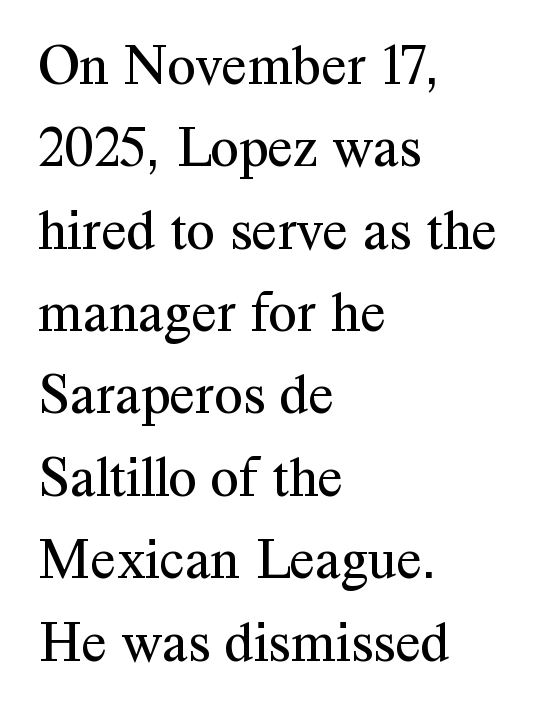
Q: Is the text bold? A: No.
Q: Is the text italic (slanted)? A: No, it is upright.
Q: Is the typeface a serif or a sans-serif typeface? A: Serif.
Q: Is the text underlined? A: No.
Q: How is the paragraph aligned? A: Left-aligned.
Q: Is the spacing between letters normal or unusually wide? A: Normal.
Q: Is the spacing between lines tight, normal or loose? A: Normal.
Q: Width (condensed, normal, or wide)? A: Normal.
Q: Stroke contrast? A: Medium.
Q: x-height? A: Medium.
Q: Monospaced? A: No.
